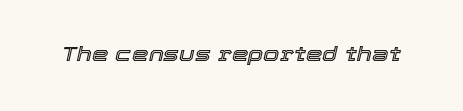
Q: Is the text italic (slanted)? A: Yes, it leans right by about 12 degrees.
Q: Is the text underlined? A: No.
Q: Is the spacing between letters normal or unusually wide? A: Normal.
